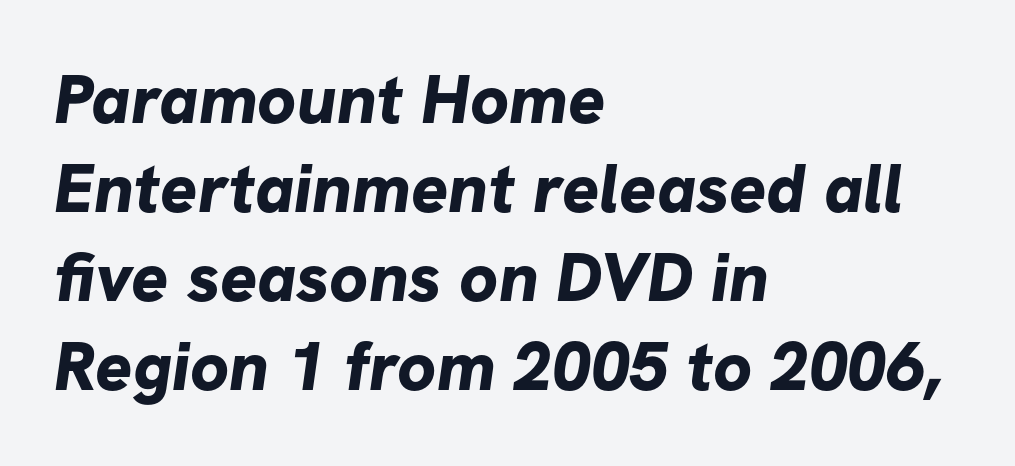
Q: Is the text bold? A: Yes.
Q: Is the typeface a serif or a sans-serif typeface? A: Sans-serif.
Q: Is the text underlined? A: No.
Q: How is the paragraph aligned? A: Left-aligned.
Q: Is the spacing between letters normal or unusually wide? A: Normal.
Q: Is the spacing between lines tight, normal or loose? A: Normal.
Q: Width (condensed, normal, or wide)? A: Normal.
Q: Stroke contrast? A: Low.
Q: x-height? A: Medium.
Q: Monospaced? A: No.
